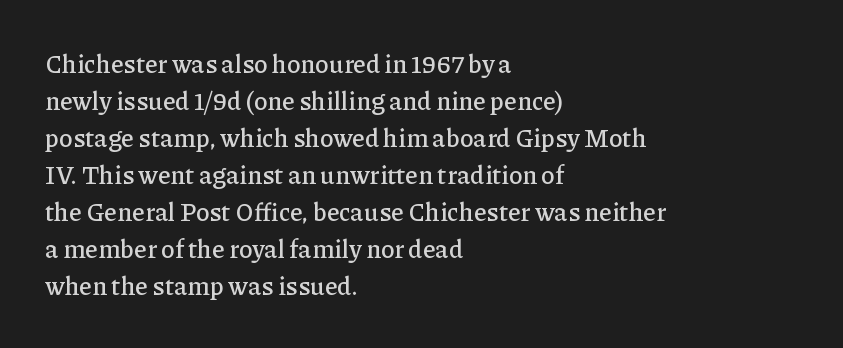
The image shows 25 px text type, upright; set left-aligned, normal line spacing (1.48x), normal letter spacing, not underlined.
